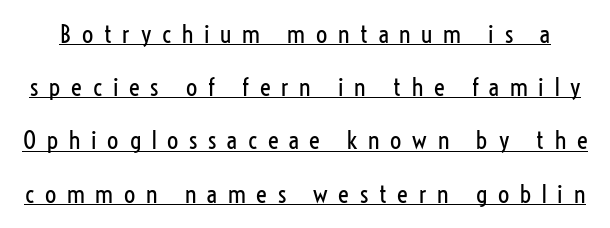
The image shows 25 px text type, upright; set loose line spacing (2.13x), unusually wide letter spacing (+0.43 em), underlined.
